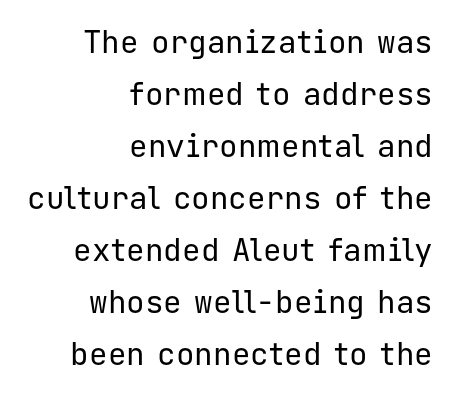
Q: Is the text bold? A: No.
Q: Is the text italic (slanted)? A: No, it is upright.
Q: Is the typeface a serif or a sans-serif typeface? A: Sans-serif.
Q: Is the text underlined? A: No.
Q: How is the paragraph aligned? A: Right-aligned.
Q: Is the spacing between letters normal or unusually wide? A: Normal.
Q: Is the spacing between lines tight, normal or loose? A: Normal.
Q: Width (condensed, normal, or wide)? A: Normal.
Q: Stroke contrast? A: Low.
Q: x-height? A: Medium.
Q: Monospaced? A: Yes.
